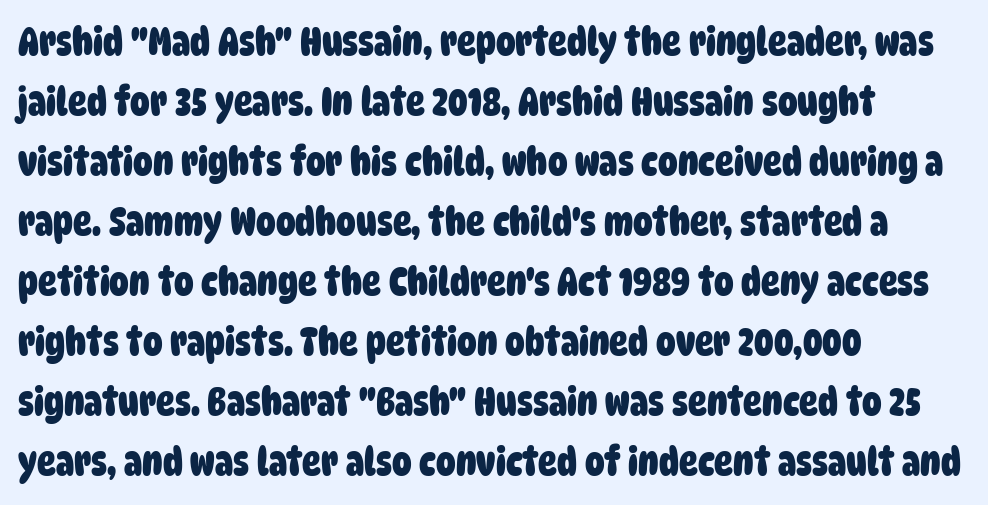
The image shows 39 px heavy, condensed sans-serif type; set left-aligned, normal line spacing (1.54x), normal letter spacing, not underlined; low stroke contrast and a large x-height.
